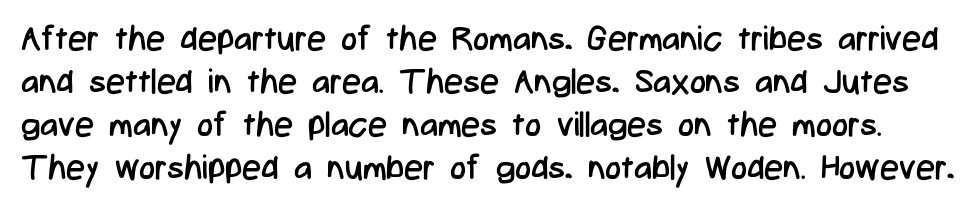
The image shows 34 px regular-weight, condensed sans-serif type, upright; set normal line spacing (1.26x), normal letter spacing, not underlined; low stroke contrast and a medium x-height.
